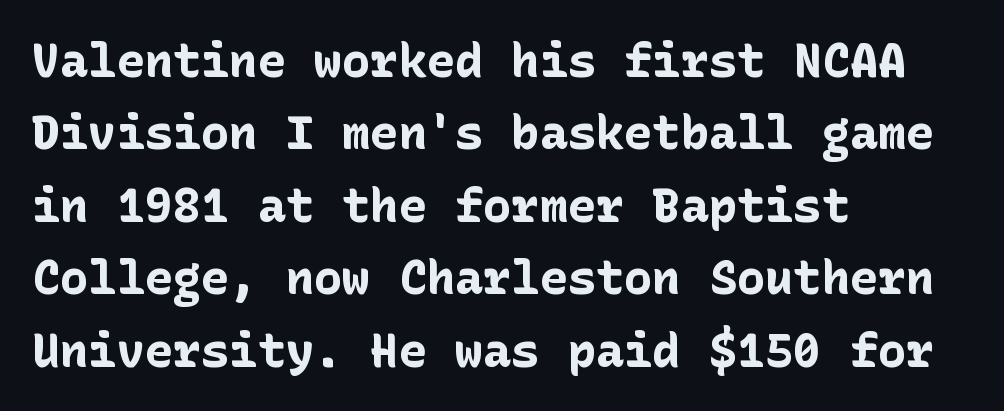
{"serif": "no", "italic": "no", "bold": "yes", "weight": "bold", "width": "normal", "stroke_contrast": "low", "x_height": "medium", "underline": "no", "align": "left", "line_spacing": "normal", "line_spacing_ratio": 1.54, "letter_spacing": "normal", "letter_spacing_em": 0.0, "glyph_px": 47}
